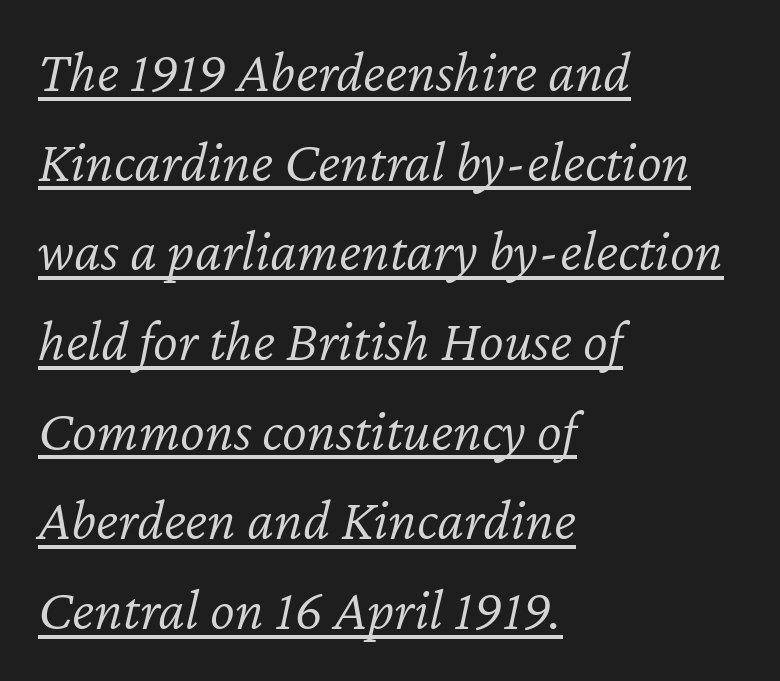
The image shows 59 px light type, italic (leaning right); set left-aligned, normal line spacing (1.52x), normal letter spacing, underlined; low stroke contrast and a medium x-height.
